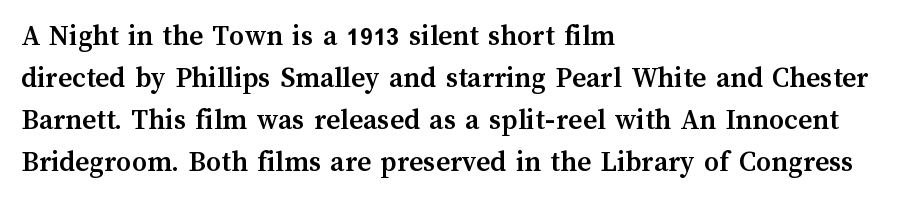
Q: Is the text bold? A: Yes.
Q: Is the text italic (slanted)? A: No, it is upright.
Q: Is the text underlined? A: No.
Q: How is the paragraph aligned? A: Left-aligned.
Q: Is the spacing between letters normal or unusually wide? A: Normal.
Q: Is the spacing between lines tight, normal or loose? A: Normal.
Q: Width (condensed, normal, or wide)? A: Normal.
Q: Stroke contrast? A: Medium.
Q: x-height? A: Medium.
Q: Monospaced? A: No.
